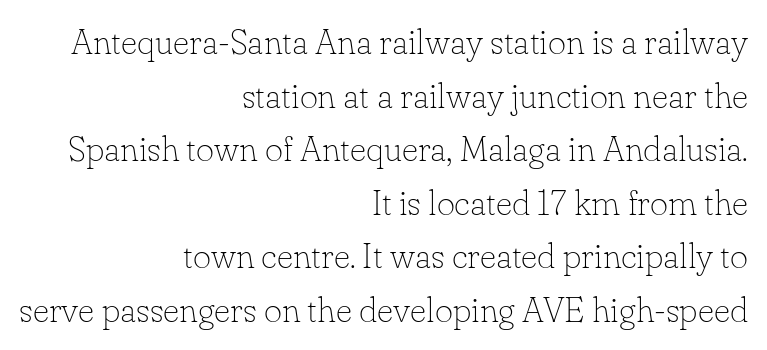
Weight class: somewhere from thin through regular. This rendering uses right alignment, leaving the left contour irregular. Here the designer chose a conventional face with non-uniform glyph widths. The specimen reads as upright at a glance. The rows are spaced the way most documents space them. This rendering employs a face with finishing strokes, i.e., a serif.
